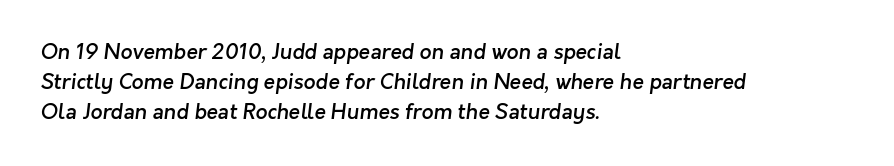
If you drew a ruler down the left edge, every line would touch it. Quick note: underline off. Strokes here are thickened, but only to semibold level. What's the leading like? Ordinary, nothing unusual.
